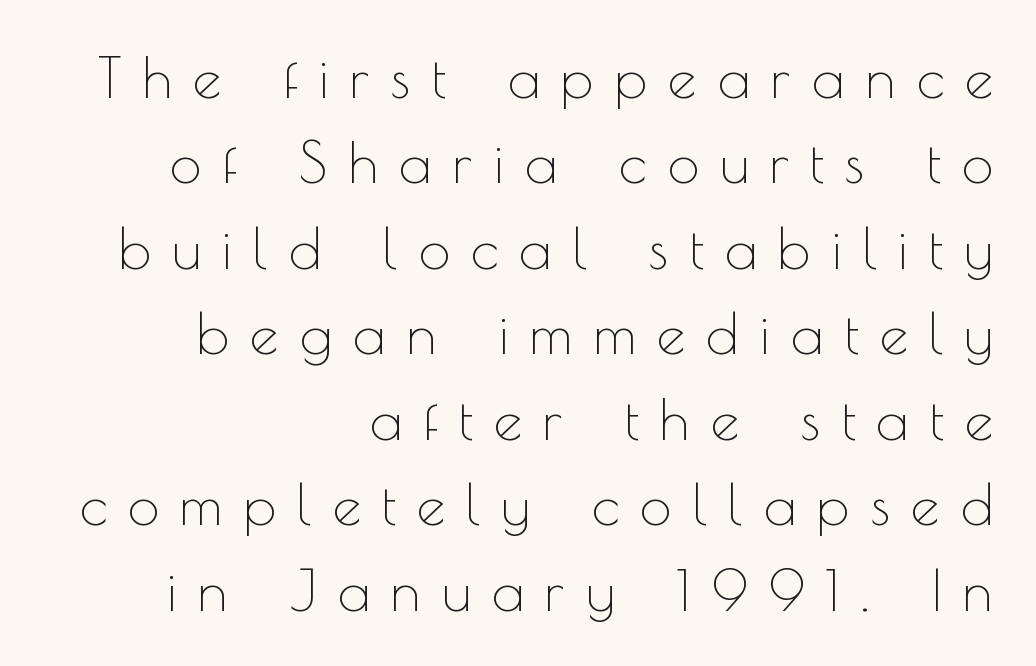
The image shows 57 px thin sans-serif type, upright; set right-aligned, normal line spacing (1.5x), unusually wide letter spacing (+0.37 em), not underlined; a small x-height.
